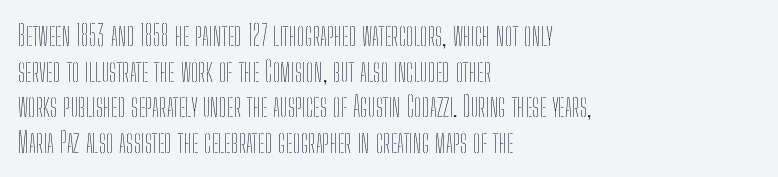
One glance says typical: line gaps are just what's usual. The lines are quadded left. The passage shown is not underscored anywhere. Spacing between characters is what you'd get straight out of the box. These lines are rendered in a variable-pitch font. The font sits on the lighter half of the weight spectrum, regular included.
